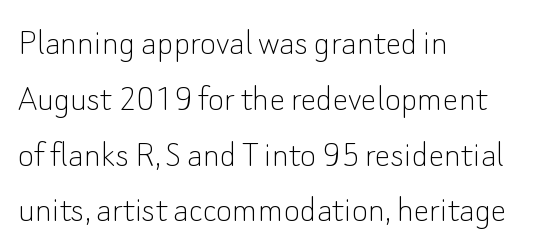
Q: Is the text bold? A: No.
Q: Is the text italic (slanted)? A: No, it is upright.
Q: Is the typeface a serif or a sans-serif typeface? A: Sans-serif.
Q: Is the text underlined? A: No.
Q: How is the paragraph aligned? A: Left-aligned.
Q: Is the spacing between letters normal or unusually wide? A: Normal.
Q: Is the spacing between lines tight, normal or loose? A: Normal.
Q: Width (condensed, normal, or wide)? A: Normal.
Q: Stroke contrast? A: Low.
Q: x-height? A: Small.
Q: Monospaced? A: No.
